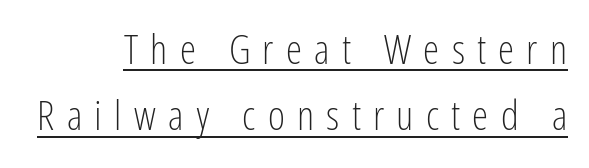
Q: Is the text bold? A: No.
Q: Is the text italic (slanted)? A: No, it is upright.
Q: Is the typeface a serif or a sans-serif typeface? A: Sans-serif.
Q: Is the text underlined? A: Yes.
Q: Is the spacing between letters normal or unusually wide? A: Unusually wide.
Q: Is the spacing between lines tight, normal or loose? A: Normal.
Q: Width (condensed, normal, or wide)? A: Condensed.
Q: Stroke contrast? A: Low.
Q: x-height? A: Medium.
Q: Monospaced? A: No.
